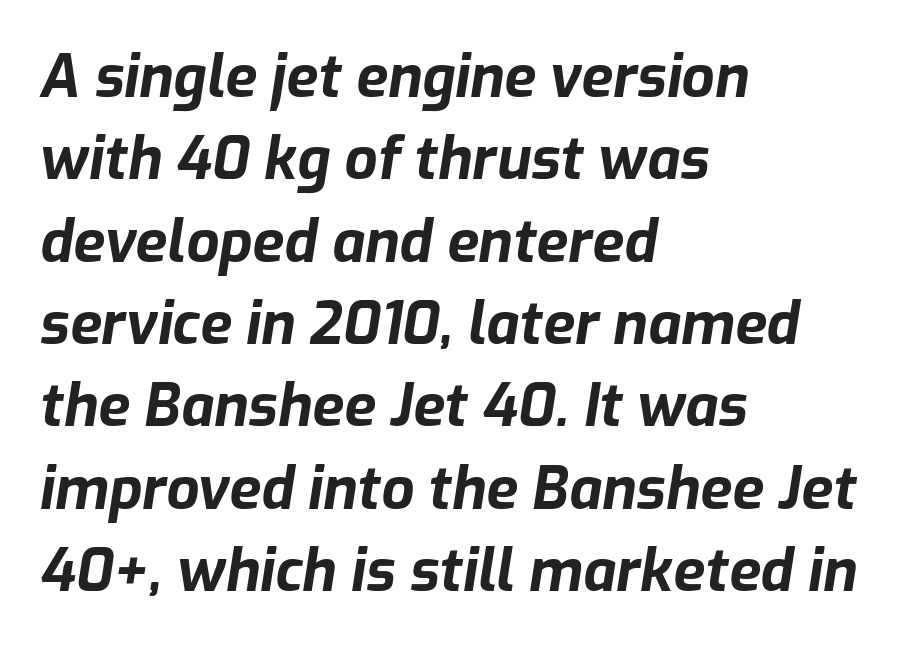
{"italic": "yes", "lean": "right", "slant_degrees": 9, "bold": "yes", "weight": "bold", "width": "normal", "stroke_contrast": "low", "x_height": "medium", "monospaced": "no", "underline": "no", "align": "left", "line_spacing": "normal", "line_spacing_ratio": 1.42, "letter_spacing": "normal", "letter_spacing_em": 0.0, "glyph_px": 58}
